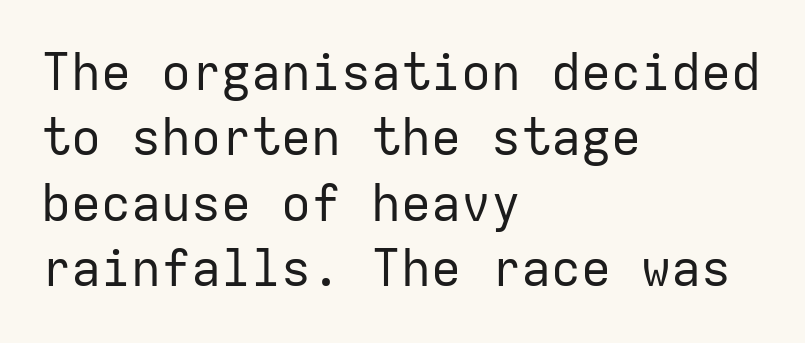
The image shows 50 px regular-weight sans-serif type, upright, monospaced; set left-aligned, normal line spacing (1.31x), normal letter spacing, not underlined; low stroke contrast and a medium x-height.
